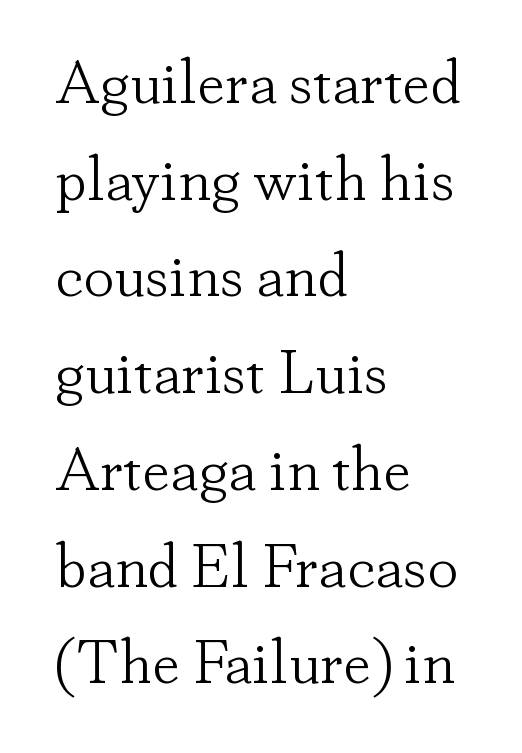
Q: Is the text bold? A: No.
Q: Is the text italic (slanted)? A: No, it is upright.
Q: Is the typeface a serif or a sans-serif typeface? A: Serif.
Q: Is the text underlined? A: No.
Q: How is the paragraph aligned? A: Left-aligned.
Q: Is the spacing between letters normal or unusually wide? A: Normal.
Q: Is the spacing between lines tight, normal or loose? A: Normal.
Q: Width (condensed, normal, or wide)? A: Normal.
Q: Stroke contrast? A: Low.
Q: x-height? A: Small.
Q: Monospaced? A: No.
